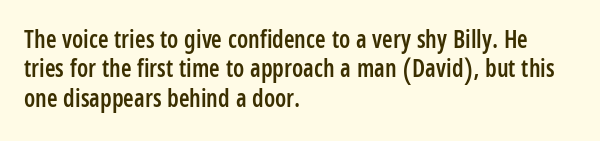
Q: Is the text bold? A: Semi-bold.
Q: Is the text italic (slanted)? A: No, it is upright.
Q: Is the text underlined? A: No.
Q: How is the paragraph aligned? A: Left-aligned.
Q: Is the spacing between letters normal or unusually wide? A: Normal.
